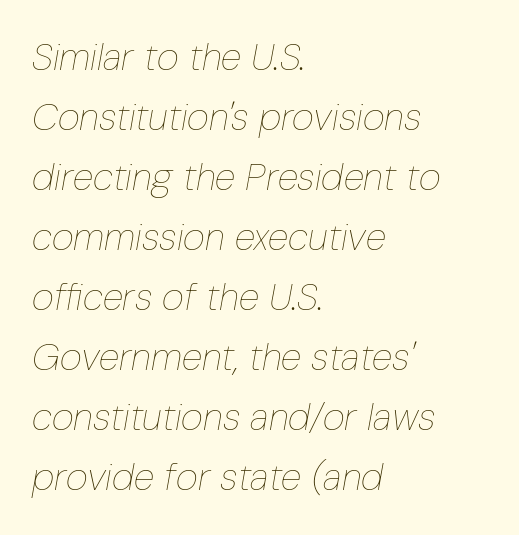
In CSS terms this would be text-align: left. Clear beneath every line of the passage. A normal amount of white space separates one row of letters from the next. Summary of weight: not heavy and not bold.
